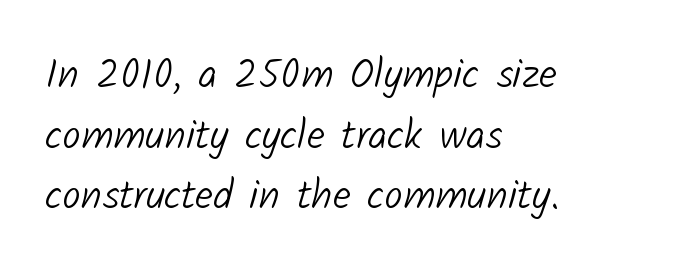
The image shows 41 px light sans-serif type; set left-aligned, normal line spacing (1.48x), normal letter spacing, not underlined; low stroke contrast and a medium x-height.
